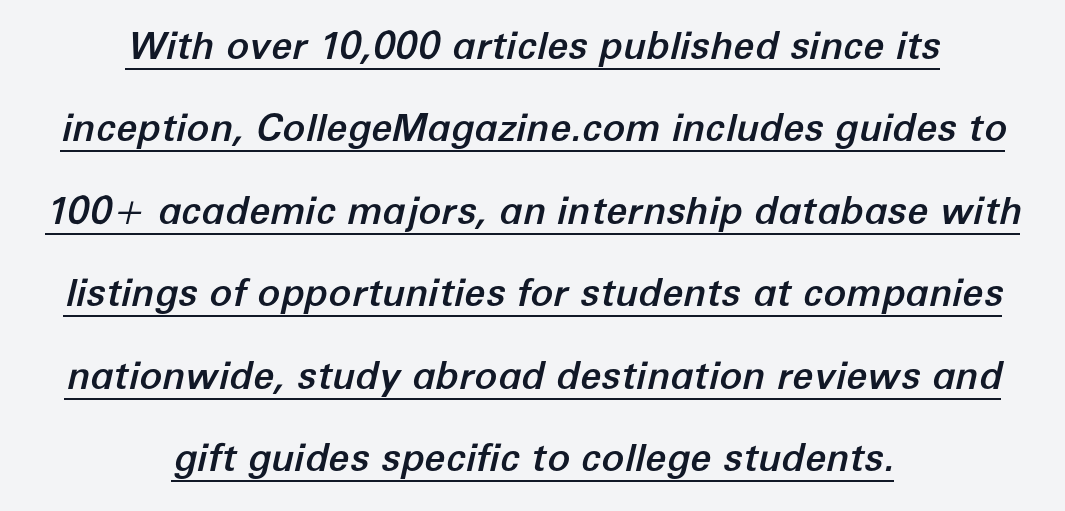
Q: Is the text italic (slanted)? A: Yes, it leans right by about 12 degrees.
Q: Is the text underlined? A: Yes.
Q: How is the paragraph aligned? A: Centered.
Q: Is the spacing between letters normal or unusually wide? A: Normal.
Q: Is the spacing between lines tight, normal or loose? A: Loose.
Q: Width (condensed, normal, or wide)? A: Normal.
Q: Stroke contrast? A: Low.
Q: x-height? A: Medium.
Q: Monospaced? A: No.
